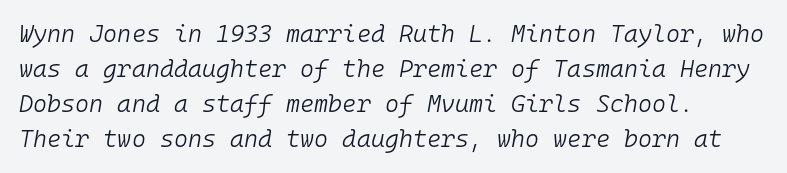
{"italic": "yes", "lean": "right", "slant_degrees": 10, "bold": "no", "underline": "no", "line_spacing": "normal", "line_spacing_ratio": 1.46, "letter_spacing": "normal", "letter_spacing_em": 0.0, "glyph_px": 24}
